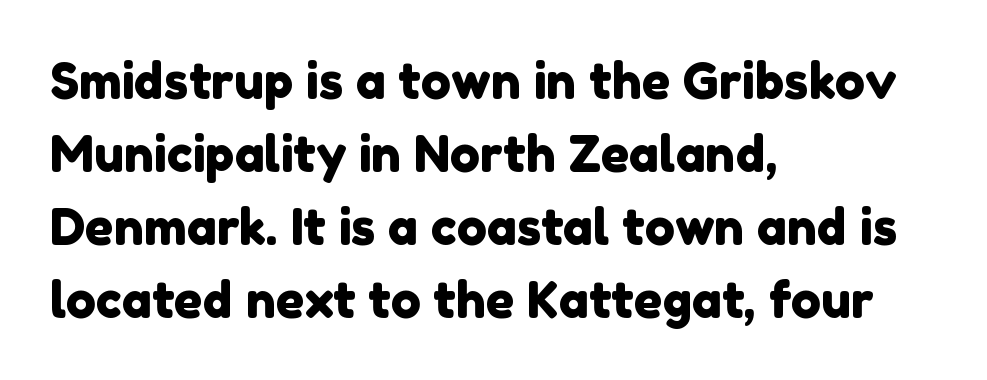
{"serif": "no", "width": "normal", "stroke_contrast": "low", "x_height": "medium", "monospaced": "no", "underline": "no", "align": "left", "line_spacing": "normal", "line_spacing_ratio": 1.46, "letter_spacing": "normal", "letter_spacing_em": 0.0, "glyph_px": 50}
